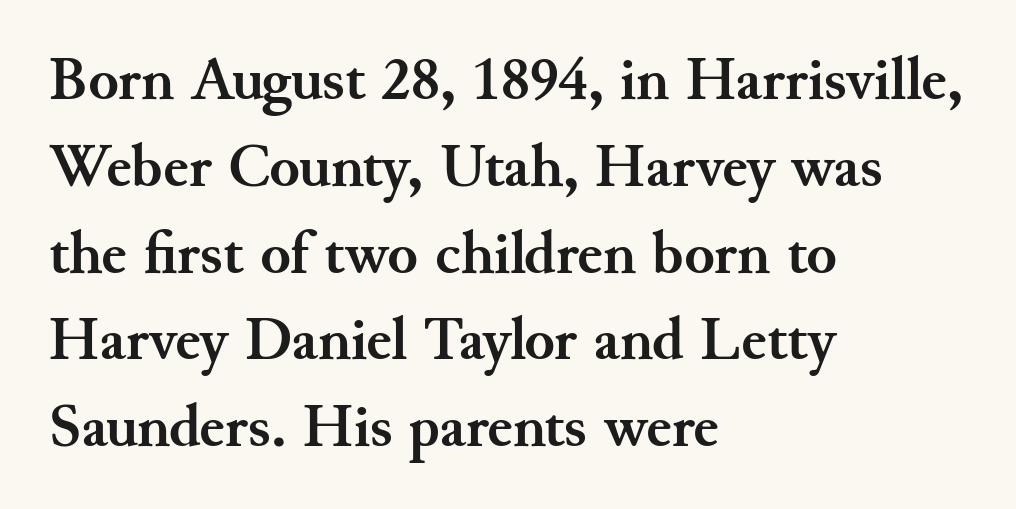
{"serif": "yes", "italic": "no", "bold": "yes", "weight": "semibold", "width": "normal", "stroke_contrast": "medium", "x_height": "small", "monospaced": "no", "underline": "no", "align": "left", "line_spacing": "normal", "line_spacing_ratio": 1.4, "letter_spacing": "normal", "letter_spacing_em": 0.0, "glyph_px": 62}
